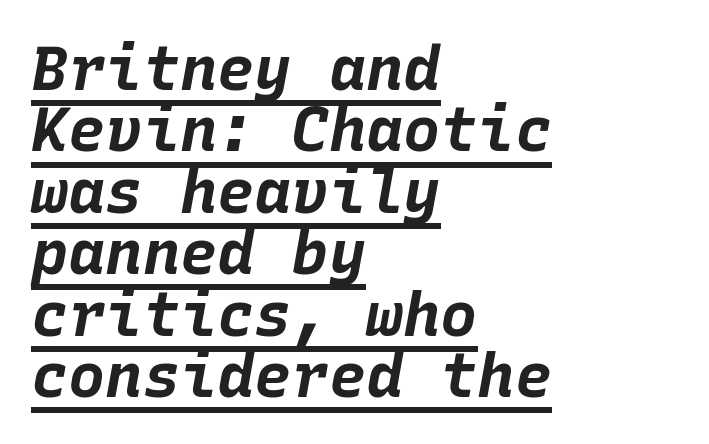
Stroke thickness is high; the sample reads as a true bold. How would I describe the line gaps? Narrow and economical. Observe the lean: these are italic letterforms. The face used here is monospaced, like something from a code editor. Nothing unusual about the tracking: characters are spaced as the font intends.
